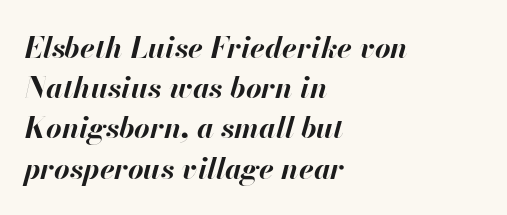
{"italic": "yes", "lean": "right", "slant_degrees": 13, "bold": "yes", "weight": "bold", "width": "normal", "stroke_contrast": "high", "x_height": "small", "monospaced": "no", "underline": "no", "align": "left", "line_spacing": "normal", "line_spacing_ratio": 1.34, "letter_spacing": "normal", "letter_spacing_em": 0.0, "glyph_px": 30}
